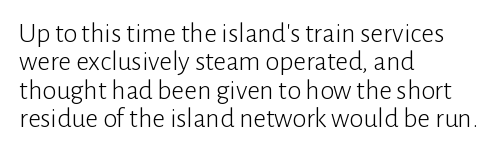
The image shows 28 px light sans-serif type, upright; set left-aligned, tight line spacing (1.01x), normal letter spacing, not underlined; low stroke contrast and a medium x-height.
